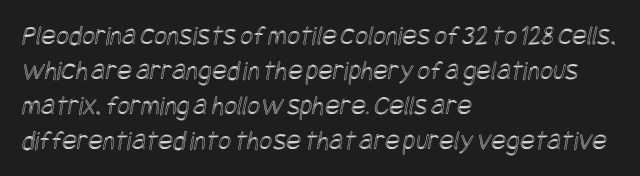
Q: Is the text underlined? A: No.
Q: How is the paragraph aligned? A: Left-aligned.
Q: Is the spacing between letters normal or unusually wide? A: Normal.
Q: Is the spacing between lines tight, normal or loose? A: Normal.
Q: Width (condensed, normal, or wide)? A: Condensed.
Q: x-height? A: Large.
